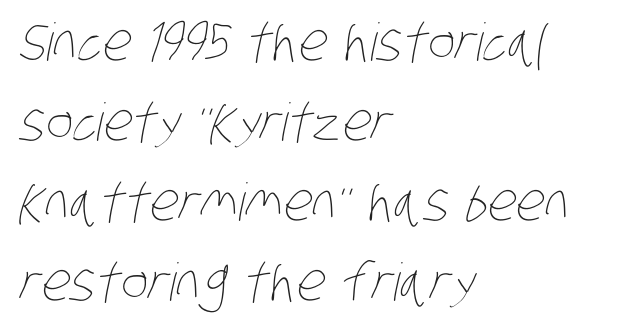
{"bold": "no", "weight": "thin", "width": "condensed", "stroke_contrast": "low", "x_height": "large", "monospaced": "no", "underline": "no", "align": "left", "line_spacing": "normal", "line_spacing_ratio": 1.54, "letter_spacing": "normal", "letter_spacing_em": 0.0, "glyph_px": 52}
